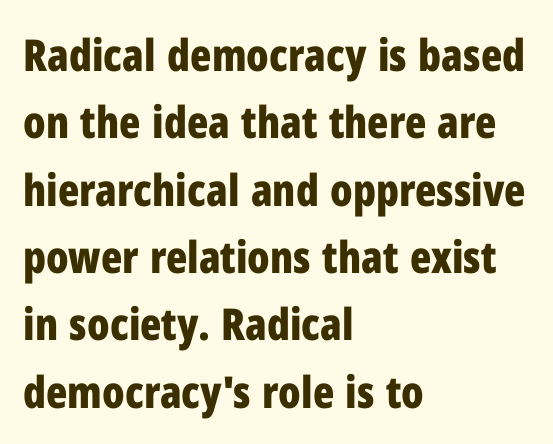
{"serif": "no", "italic": "no", "bold": "yes", "weight": "bold", "width": "condensed", "stroke_contrast": "low", "x_height": "medium", "monospaced": "no", "underline": "no", "align": "left", "line_spacing": "normal", "line_spacing_ratio": 1.53, "letter_spacing": "normal", "letter_spacing_em": 0.0, "glyph_px": 44}
